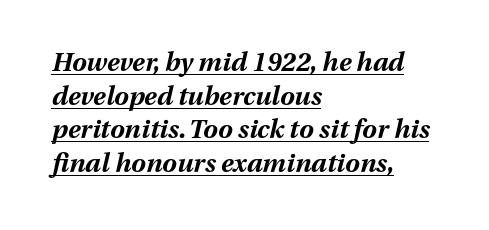
The image shows 26 px bold type, italic (leaning right); set left-aligned, normal line spacing (1.29x), normal letter spacing, underlined.
